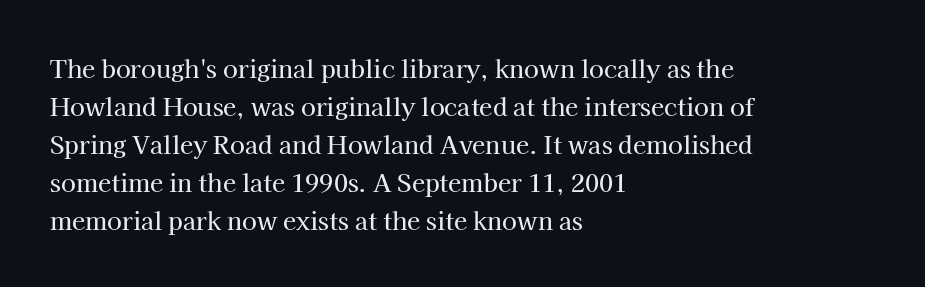
The image shows 24 px text type, upright; set left-aligned, normal line spacing (1.58x), normal letter spacing, not underlined.
